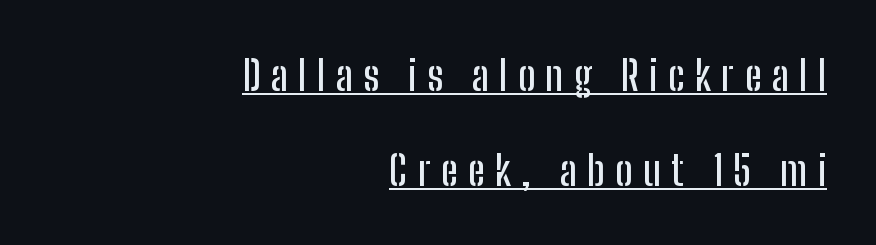
The image shows 41 px condensed sans-serif type, upright; set right-aligned, loose line spacing (2.31x), unusually wide letter spacing (+0.25 em), underlined; low stroke contrast and a medium x-height.
